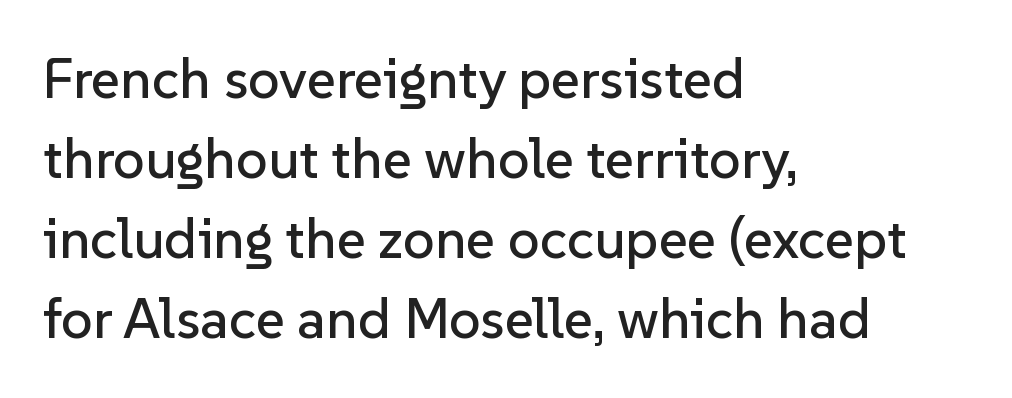
The image shows 56 px sans-serif type, upright; set left-aligned, normal line spacing (1.43x), normal letter spacing, not underlined; low stroke contrast and a medium x-height.
